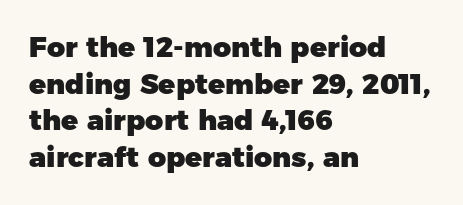
Q: Is the text bold? A: Yes.
Q: Is the text italic (slanted)? A: No, it is upright.
Q: Is the typeface a serif or a sans-serif typeface? A: Sans-serif.
Q: Is the text underlined? A: No.
Q: How is the paragraph aligned? A: Left-aligned.
Q: Is the spacing between letters normal or unusually wide? A: Normal.
Q: Is the spacing between lines tight, normal or loose? A: Normal.
Q: Width (condensed, normal, or wide)? A: Normal.
Q: Stroke contrast? A: Low.
Q: x-height? A: Medium.
Q: Monospaced? A: No.
